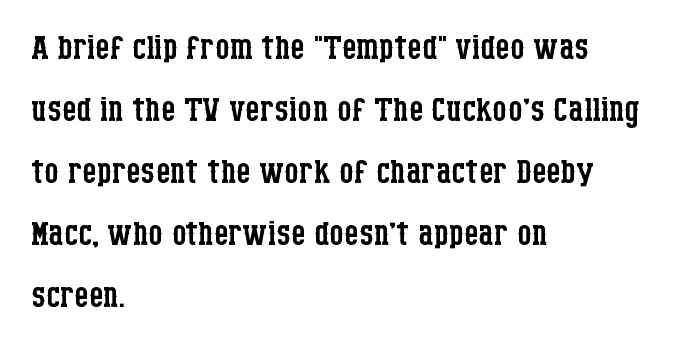
The image shows 46 px regular-weight, condensed serif type, upright; set left-aligned, normal line spacing (1.35x), normal letter spacing, not underlined; low stroke contrast and a large x-height.
